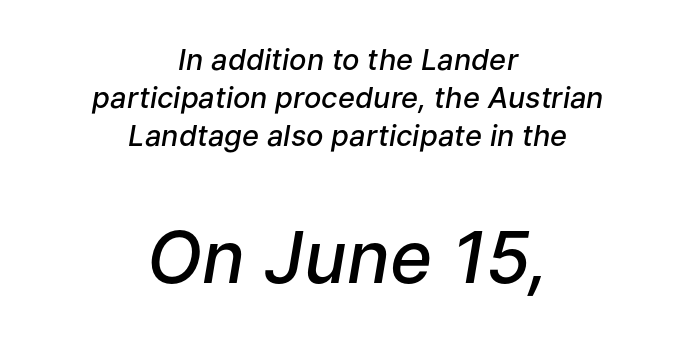
These lines sit exactly where default settings would place them. Character widths vary here, with narrow letters taking less room than wide ones. Is the letter spacing exaggerated? No — it looks like the ordinary default. Larger block? The one below; the one above is distinctly smaller.
